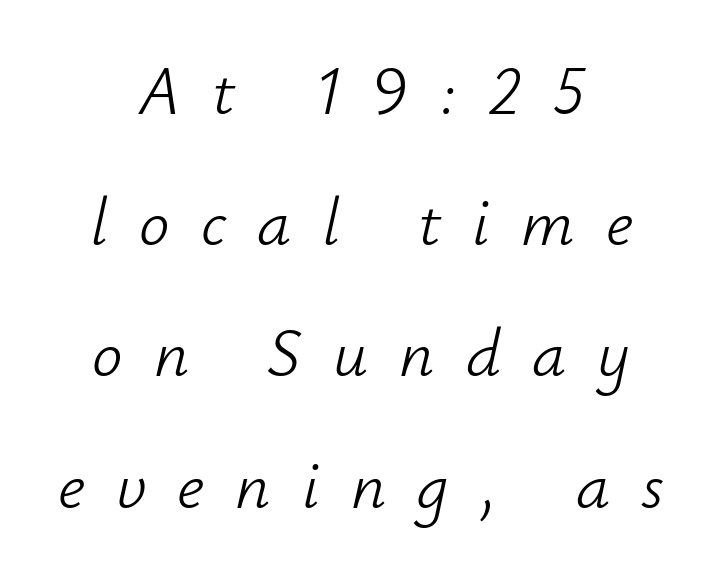
The rendering uses natural spacing where letterforms have individual widths. The strokes are not fattened; the text isn't bold. Leading: increased. Horizontally, the lines are justified to the midpoint only. This rendering features lettering with no underline.
